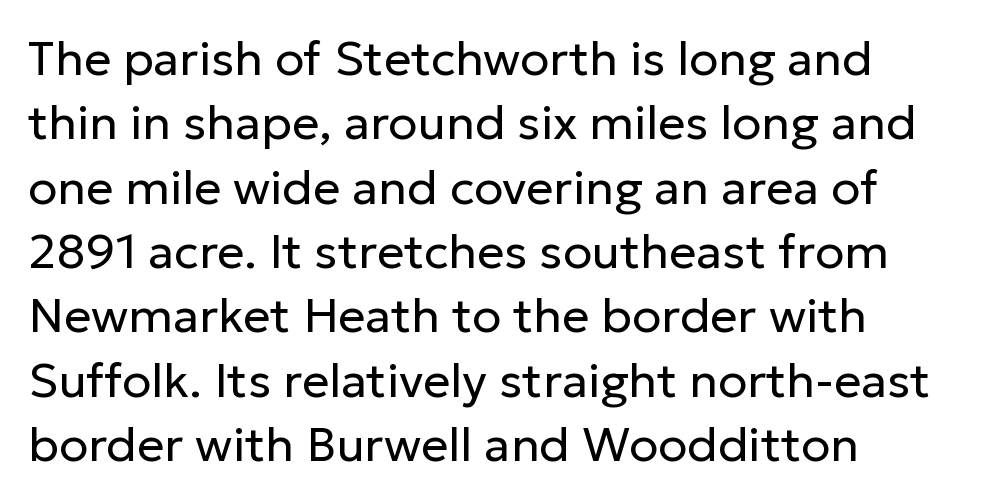
Has an underline been added? It has not. The cut favours lightness, reaching ordinary text weight at its darkest. Each letter keeps its own natural width here, so spacing adapts to shape. Baseline-to-baseline distance is the conventional proportion of letter height. The passage shown has conventional tracking throughout.
